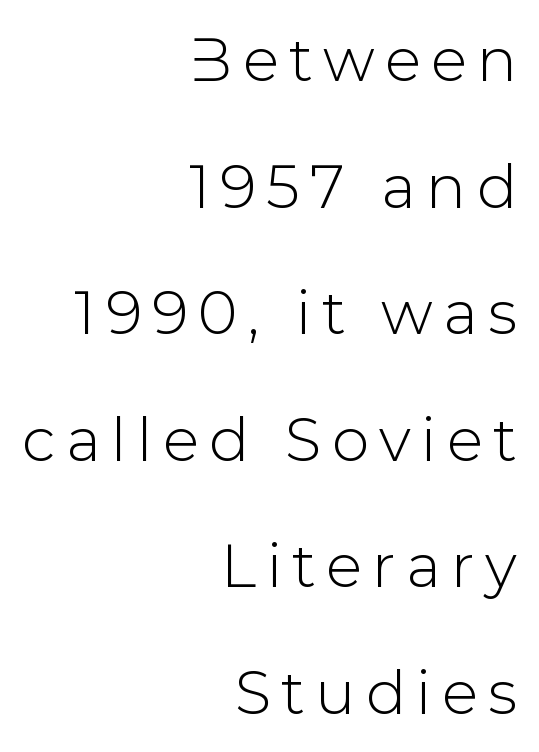
{"serif": "no", "italic": "no", "width": "normal", "stroke_contrast": "low", "x_height": "medium", "monospaced": "no", "underline": "no", "align": "right", "line_spacing": "loose", "line_spacing_ratio": 2.11, "glyph_px": 60}
